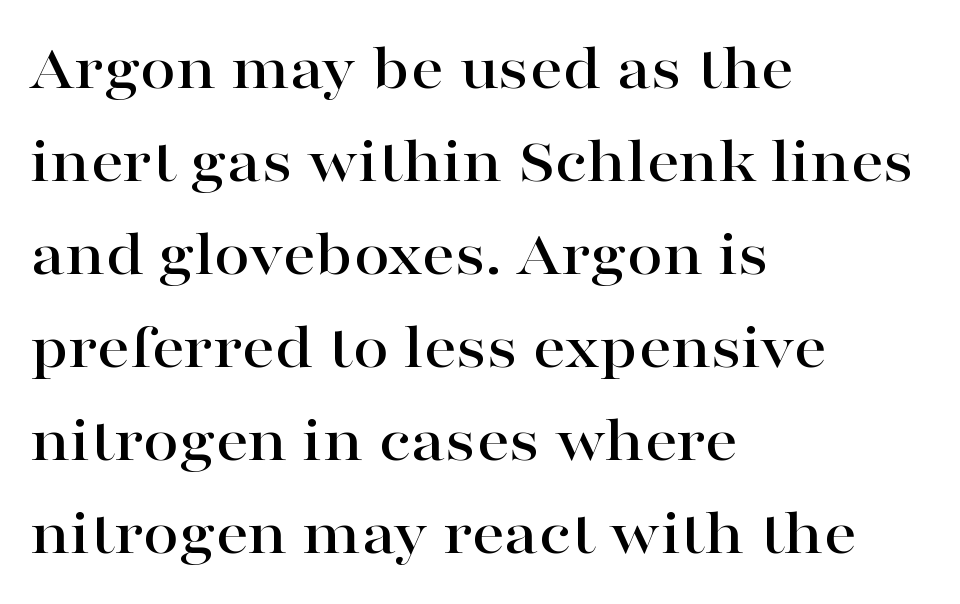
Q: Is the text italic (slanted)? A: No, it is upright.
Q: Is the typeface a serif or a sans-serif typeface? A: Serif.
Q: Is the text underlined? A: No.
Q: How is the paragraph aligned? A: Left-aligned.
Q: Is the spacing between letters normal or unusually wide? A: Normal.
Q: Is the spacing between lines tight, normal or loose? A: Normal.
Q: Width (condensed, normal, or wide)? A: Wide.
Q: Stroke contrast? A: High.
Q: x-height? A: Medium.
Q: Monospaced? A: No.
